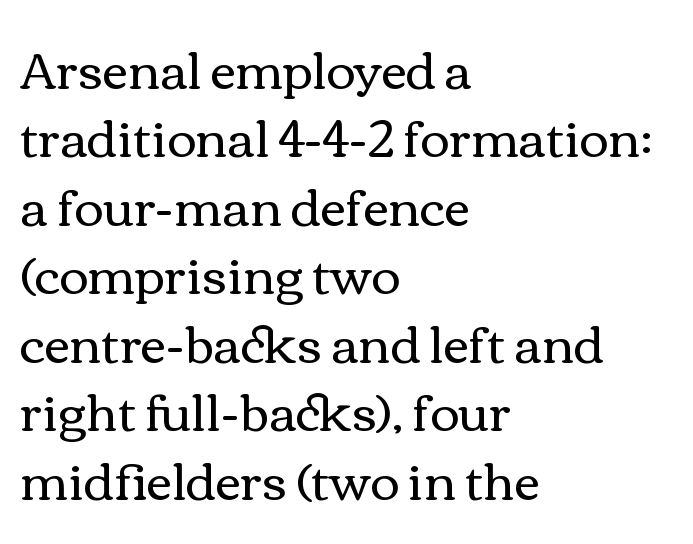
{"italic": "no", "bold": "no", "weight": "regular", "width": "wide", "x_height": "medium", "monospaced": "no", "underline": "no", "align": "left", "line_spacing": "normal", "line_spacing_ratio": 1.37, "letter_spacing": "normal", "letter_spacing_em": 0.0, "glyph_px": 50}
